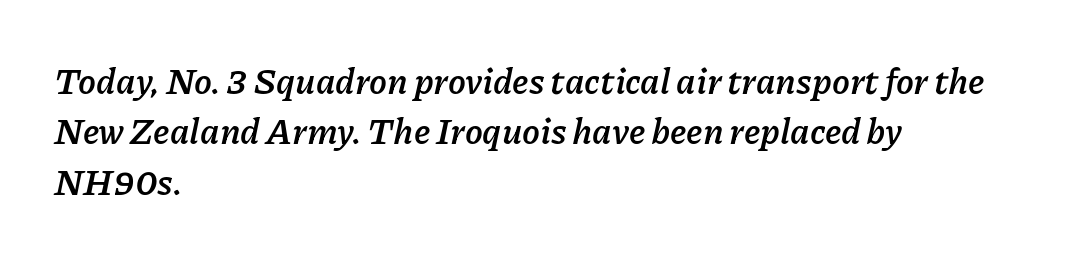
{"italic": "yes", "lean": "right", "slant_degrees": 11, "bold": "yes", "weight": "semibold", "width": "normal", "stroke_contrast": "low", "x_height": "medium", "monospaced": "no", "underline": "no", "align": "left", "line_spacing": "normal", "line_spacing_ratio": 1.4, "letter_spacing": "normal", "letter_spacing_em": 0.0, "glyph_px": 36}
